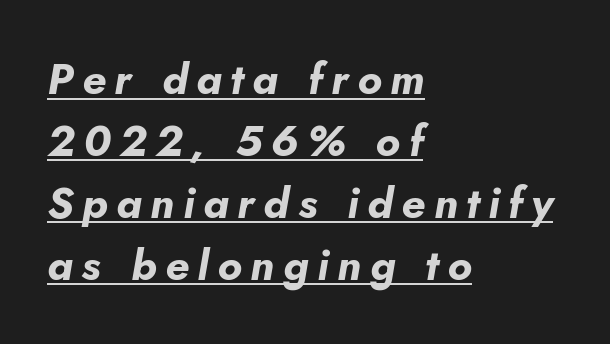
{"italic": "yes", "lean": "right", "slant_degrees": 5, "bold": "yes", "weight": "bold", "width": "normal", "stroke_contrast": "low", "x_height": "small", "monospaced": "no", "underline": "yes", "align": "left", "line_spacing": "normal", "line_spacing_ratio": 1.44, "letter_spacing": "wide", "letter_spacing_em": 0.2, "glyph_px": 43}
